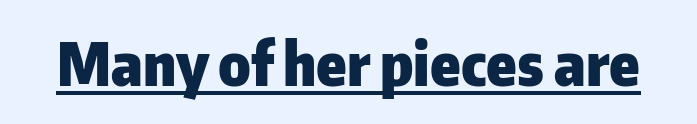
The image shows 60 px heavy sans-serif type, upright; set normal letter spacing, underlined; low stroke contrast and a medium x-height.
